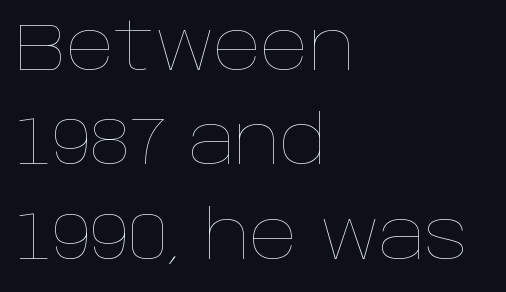
Heft: none added — not bold. The passage shown is typed in a proportional face where columns would drift. No word sits above an underline. This is roman type, the default non-slanted kind. These lines sit exactly where default settings would place them.
